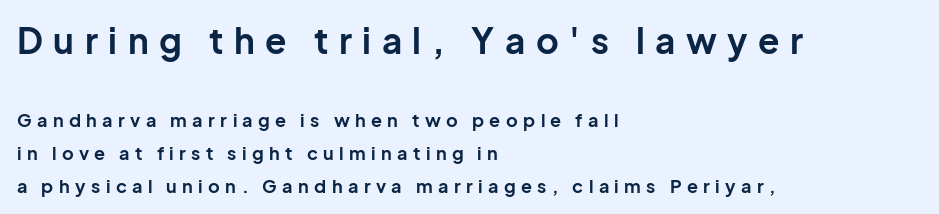
The rendering anchors every line to the left-hand side. The lettering stays uniformly vertical, giving the passage a roman look. What weight is shown? A full bold with thick strokes. The gaps between neighbouring characters are conspicuously large.
